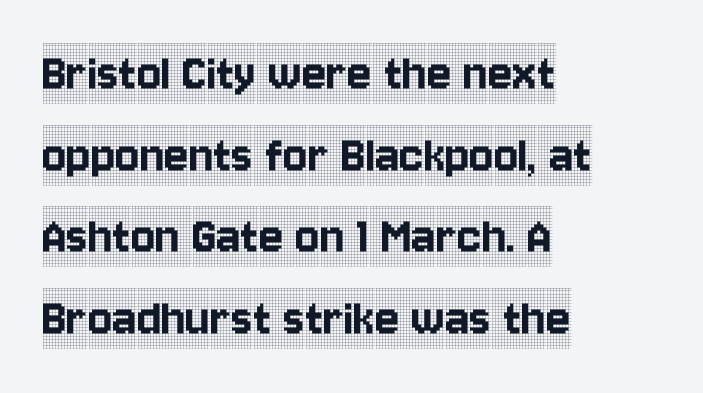
You can tell it's not italic because the verticals are truly vertical. I'd call this a serif setting — the letters wear small feet. The strip under each line holds only bare page. Short and long lines alike share a common starting point at left. A typesetter would call this proportional, since set widths differ per character.
